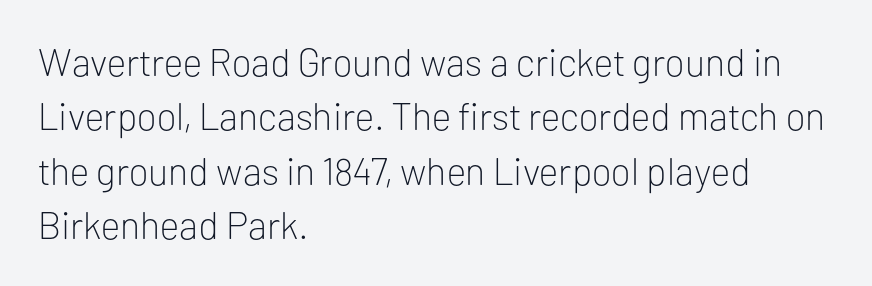
{"serif": "no", "italic": "no", "bold": "no", "weight": "light", "width": "normal", "stroke_contrast": "low", "x_height": "medium", "monospaced": "no", "underline": "no", "align": "left", "line_spacing": "normal", "line_spacing_ratio": 1.43, "letter_spacing": "normal", "letter_spacing_em": 0.0, "glyph_px": 38}
